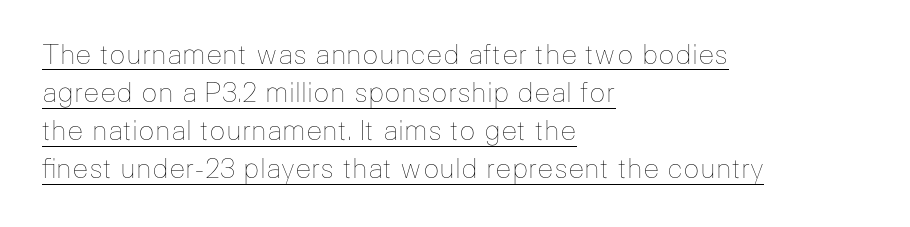
{"italic": "no", "bold": "no", "underline": "yes", "align": "left", "line_spacing": "normal", "line_spacing_ratio": 1.41, "letter_spacing": "normal", "letter_spacing_em": 0.0, "glyph_px": 27}
